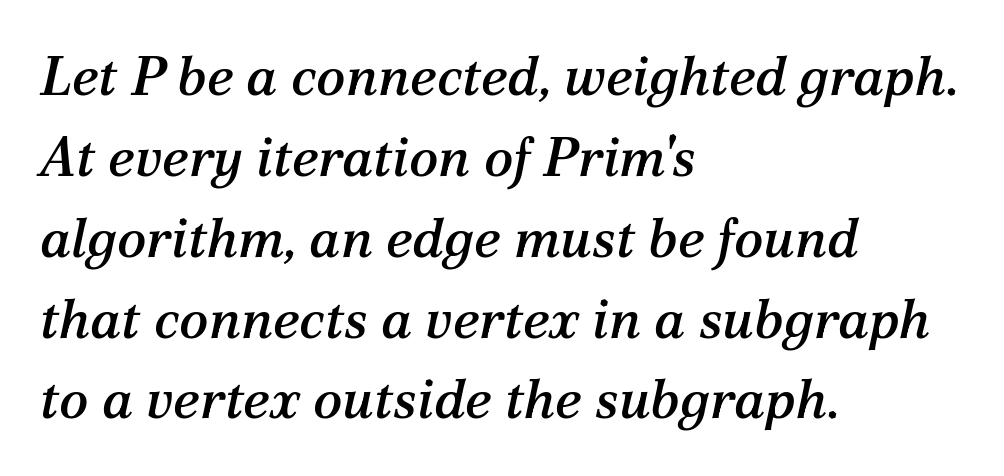
The image shows 55 px serif type, italic (leaning right); set left-aligned, normal line spacing (1.47x), normal letter spacing, not underlined; medium stroke contrast and a medium x-height.
